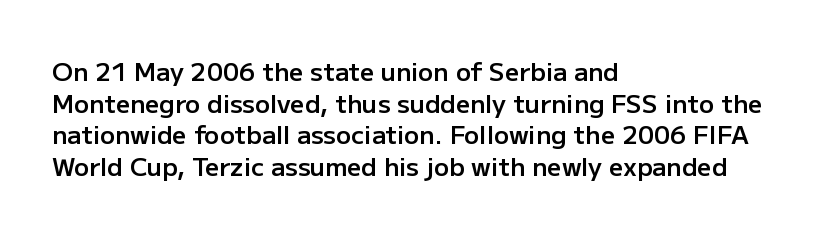
A semibold gives these letters moderate extra thickness, short of bold. The vertical gap from one line to the next is medium. The axis of the letterforms is exactly vertical. A typesetter would call this zero additional tracking. Plain, unruled lines of type. Leftover space on each line is placed entirely after the last word.
